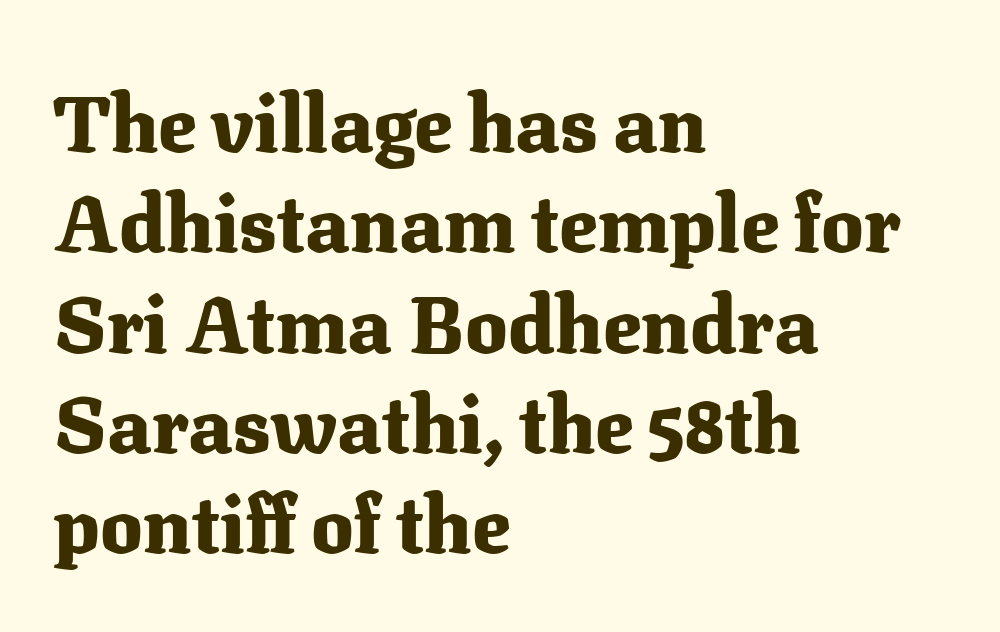
Q: Is the text bold? A: Yes.
Q: Is the text italic (slanted)? A: No, it is upright.
Q: Is the typeface a serif or a sans-serif typeface? A: Serif.
Q: Is the text underlined? A: No.
Q: How is the paragraph aligned? A: Left-aligned.
Q: Is the spacing between letters normal or unusually wide? A: Normal.
Q: Is the spacing between lines tight, normal or loose? A: Normal.
Q: Width (condensed, normal, or wide)? A: Normal.
Q: Stroke contrast? A: Medium.
Q: x-height? A: Medium.
Q: Monospaced? A: No.
